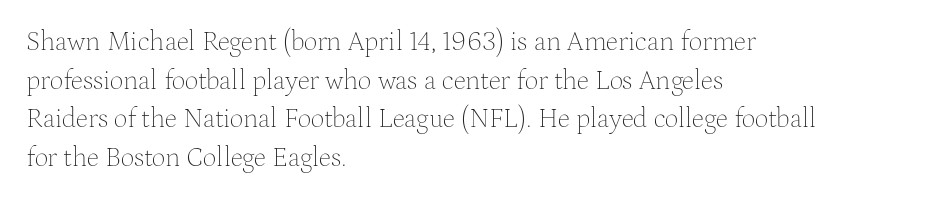
Q: Is the text bold? A: No.
Q: Is the text italic (slanted)? A: No, it is upright.
Q: Is the text underlined? A: No.
Q: How is the paragraph aligned? A: Left-aligned.
Q: Is the spacing between letters normal or unusually wide? A: Normal.
Q: Is the spacing between lines tight, normal or loose? A: Normal.
